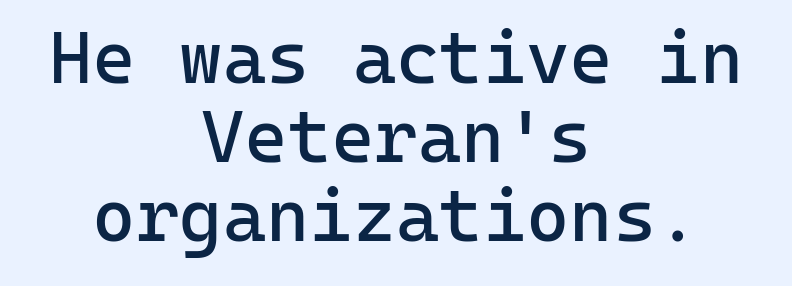
Q: Is the text bold? A: No.
Q: Is the text italic (slanted)? A: No, it is upright.
Q: Is the typeface a serif or a sans-serif typeface? A: Sans-serif.
Q: Is the text underlined? A: No.
Q: How is the paragraph aligned? A: Centered.
Q: Is the spacing between letters normal or unusually wide? A: Normal.
Q: Is the spacing between lines tight, normal or loose? A: Tight.
Q: Width (condensed, normal, or wide)? A: Normal.
Q: Stroke contrast? A: Low.
Q: x-height? A: Medium.
Q: Monospaced? A: Yes.
